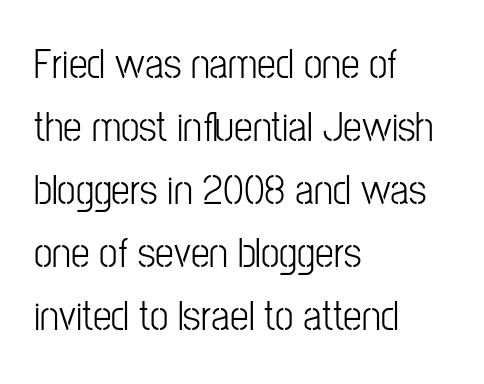
Q: Is the text bold? A: No.
Q: Is the text italic (slanted)? A: No, it is upright.
Q: Is the typeface a serif or a sans-serif typeface? A: Sans-serif.
Q: Is the text underlined? A: No.
Q: How is the paragraph aligned? A: Left-aligned.
Q: Is the spacing between letters normal or unusually wide? A: Normal.
Q: Is the spacing between lines tight, normal or loose? A: Normal.
Q: Width (condensed, normal, or wide)? A: Condensed.
Q: Stroke contrast? A: Low.
Q: x-height? A: Medium.
Q: Monospaced? A: No.
